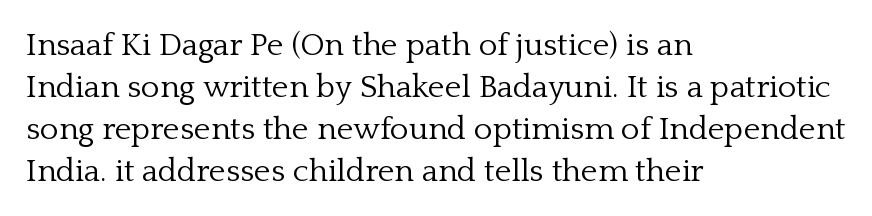
The words here are not underlined. Is this a fixed-width face? No — the glyphs have proportional, varying widths. Students, observe: this is what conventionally led text looks like. If you drew a ruler down the left edge, every line would touch it. Compared with a typical body face, this is equally light or lighter still. Type style note: has serifs.
